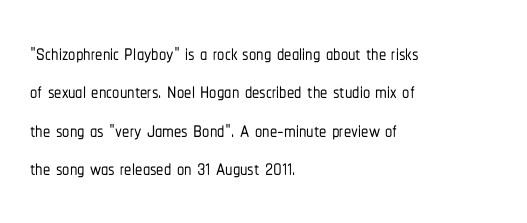
{"serif": "no", "italic": "no", "width": "condensed", "stroke_contrast": "low", "x_height": "medium", "monospaced": "no", "underline": "no", "align": "left", "line_spacing": "normal", "line_spacing_ratio": 1.32, "letter_spacing": "normal", "letter_spacing_em": 0.0, "glyph_px": 29}
